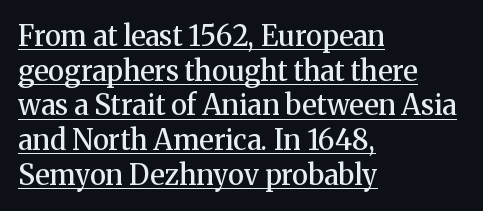
Q: Is the text bold? A: Semi-bold.
Q: Is the text italic (slanted)? A: No, it is upright.
Q: Is the typeface a serif or a sans-serif typeface? A: Serif.
Q: Is the text underlined? A: Yes.
Q: How is the paragraph aligned? A: Left-aligned.
Q: Is the spacing between letters normal or unusually wide? A: Normal.
Q: Width (condensed, normal, or wide)? A: Normal.
Q: Stroke contrast? A: Medium.
Q: x-height? A: Medium.
Q: Monospaced? A: No.
